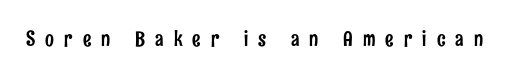
Any mark beneath the type? The region is blank. The type is letterspaced generously, with wide tracking. The letters stand straight up with perfectly vertical stems.
